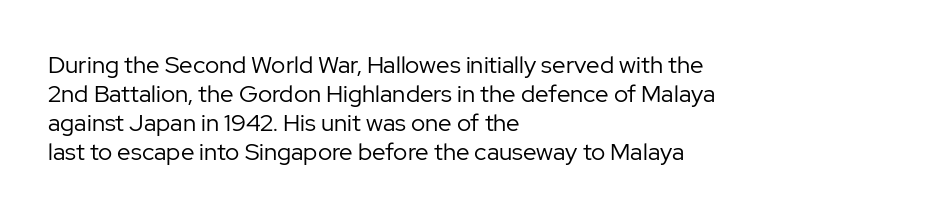
The strokes carry an ordinary text weight at most. Default kerning and tracking; the words read as compact shapes. The gap between lines stays unmarked. Does the lettering tilt? It doesn't — this is upright.
